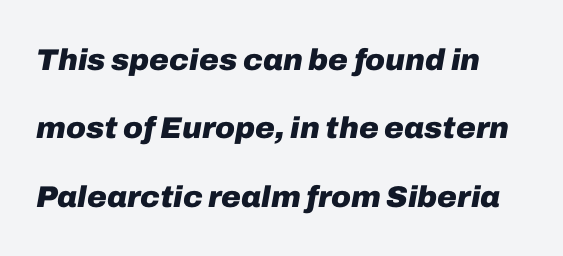
The image shows 30 px heavy type, italic (leaning right); set loose line spacing (2.28x), normal letter spacing, not underlined; low stroke contrast and a medium x-height.
